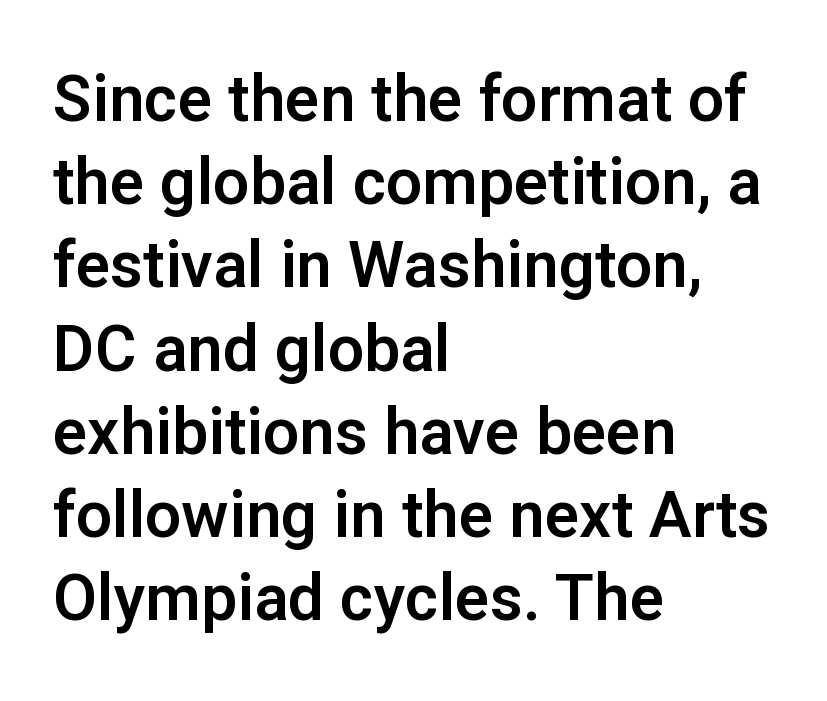
{"serif": "no", "italic": "no", "width": "normal", "stroke_contrast": "low", "x_height": "medium", "monospaced": "no", "underline": "no", "align": "left", "line_spacing": "normal", "line_spacing_ratio": 1.3, "letter_spacing": "normal", "letter_spacing_em": 0.0, "glyph_px": 64}
